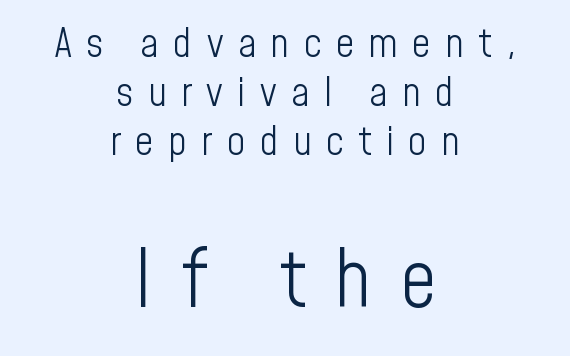
Q: Is the text bold? A: No.
Q: Is the text italic (slanted)? A: No, it is upright.
Q: Is the typeface a serif or a sans-serif typeface? A: Sans-serif.
Q: Is the text underlined? A: No.
Q: How is the paragraph aligned? A: Centered.
Q: Is the spacing between letters normal or unusually wide? A: Unusually wide.
Q: Which block of text is set in a larger size, the first (top) or the second (bottom)? A: The second (bottom) one.
Q: Width (condensed, normal, or wide)? A: Condensed.
Q: Stroke contrast? A: Low.
Q: x-height? A: Medium.
Q: Monospaced? A: No.
